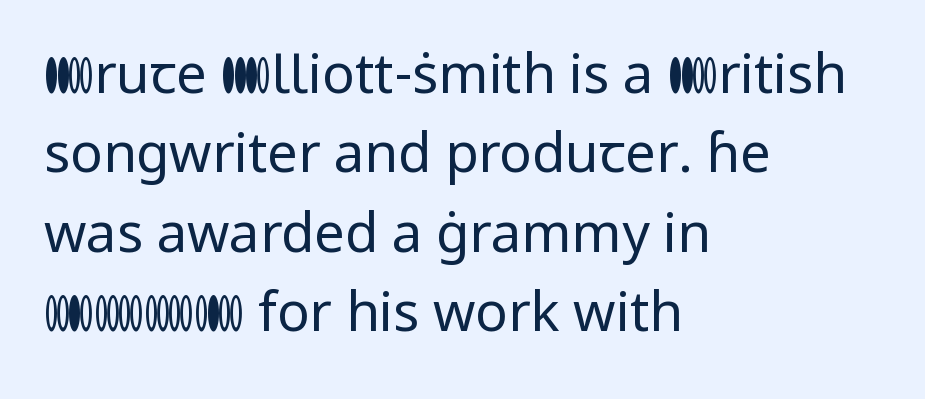
The image shows 54 px regular-weight sans-serif type, upright; set left-aligned, normal line spacing (1.47x), normal letter spacing, not underlined; low stroke contrast and a medium x-height.
